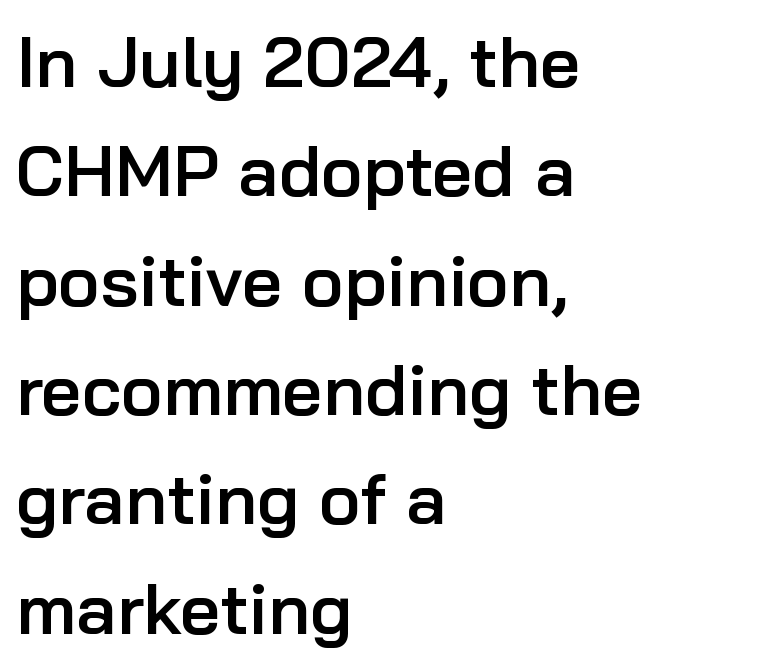
The image shows 71 px semibold sans-serif type, upright; set left-aligned, normal line spacing (1.54x), normal letter spacing, not underlined; low stroke contrast and a medium x-height.
